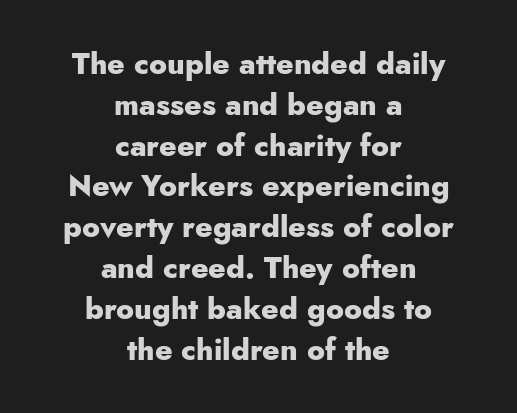
{"serif": "no", "italic": "no", "bold": "yes", "weight": "heavy", "width": "normal", "stroke_contrast": "low", "x_height": "small", "monospaced": "no", "underline": "no", "align": "center", "line_spacing": "normal", "line_spacing_ratio": 1.36, "letter_spacing": "normal", "letter_spacing_em": 0.0, "glyph_px": 30}
